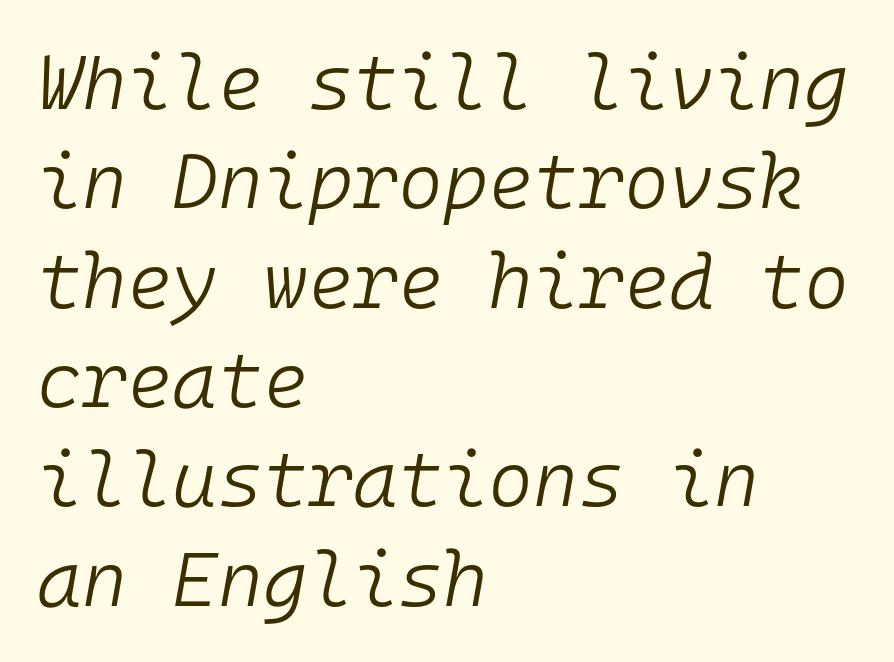
{"italic": "yes", "lean": "right", "slant_degrees": 10, "bold": "no", "weight": "light", "width": "normal", "stroke_contrast": "low", "x_height": "medium", "monospaced": "yes", "underline": "no", "align": "left", "line_spacing": "normal", "line_spacing_ratio": 1.29, "letter_spacing": "normal", "letter_spacing_em": 0.0, "glyph_px": 77}
